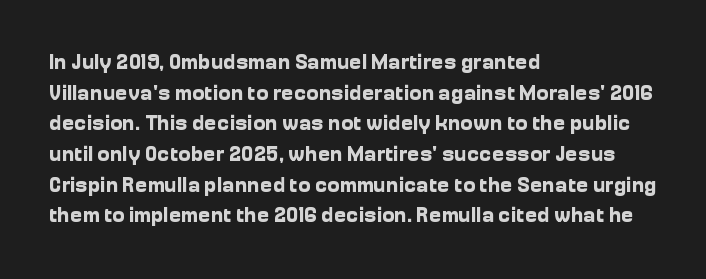
Glyph-to-glyph distance matches everyday printed text. If you drew a line through each stem, it would be perfectly vertical. Horizontal bands of white between lines are of average thickness. Type without underlining. The glyphs have the mass of a bold cut.
